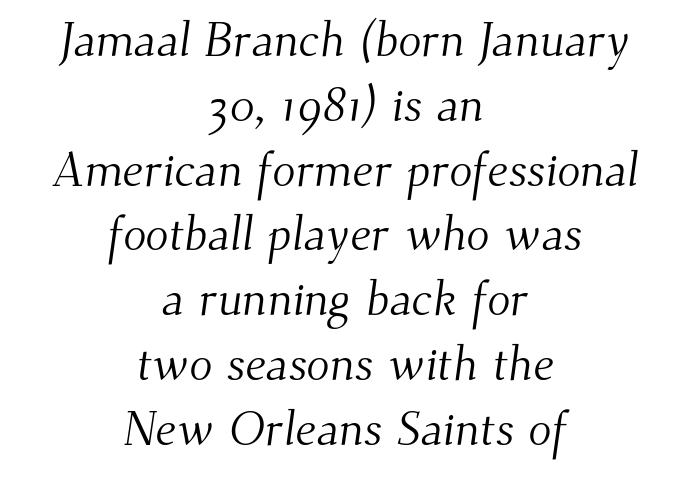
{"serif": "yes", "bold": "no", "weight": "light", "width": "normal", "stroke_contrast": "medium", "x_height": "small", "monospaced": "no", "underline": "no", "align": "center", "line_spacing": "normal", "line_spacing_ratio": 1.35, "letter_spacing": "normal", "letter_spacing_em": 0.0, "glyph_px": 48}
